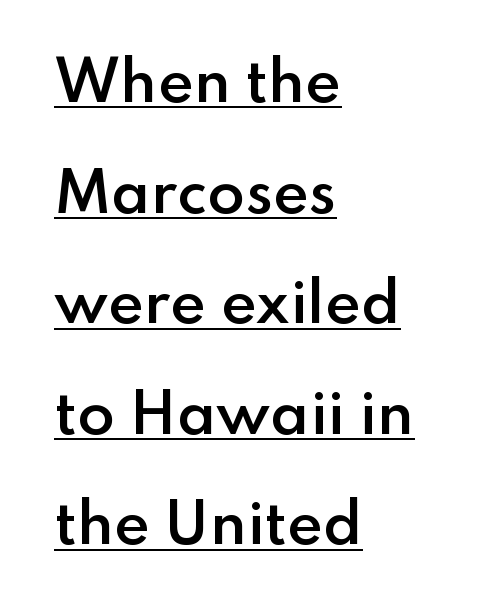
The image shows 55 px semibold sans-serif type, upright; set left-aligned, loose line spacing (2.01x), normal letter spacing, underlined; low stroke contrast and a small x-height.
